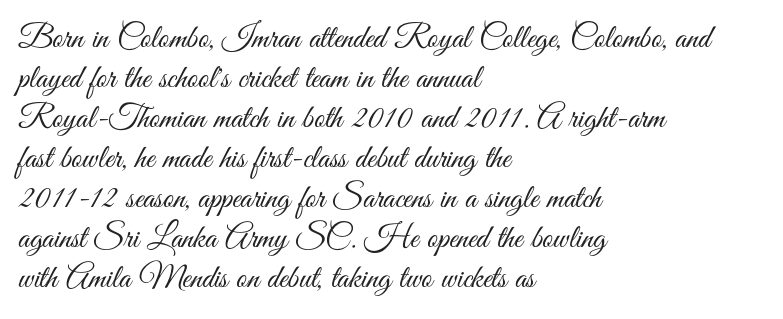
The image shows 33 px light, condensed sans-serif type; set left-aligned, line spacing 1.21x, normal letter spacing, not underlined; medium stroke contrast and a small x-height.
